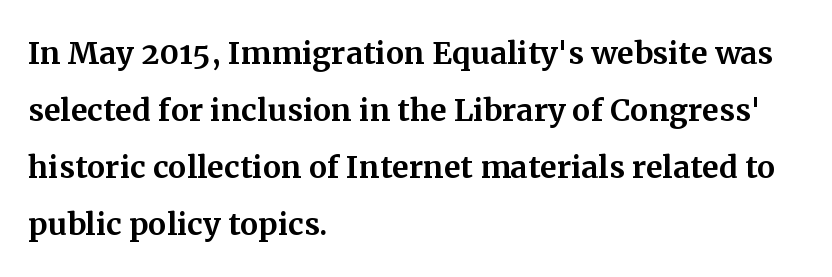
The passage shown has conventional tracking throughout. Short and long lines alike share a common starting point at left. Leading: standard. Regarding serifs, this sample has them.
